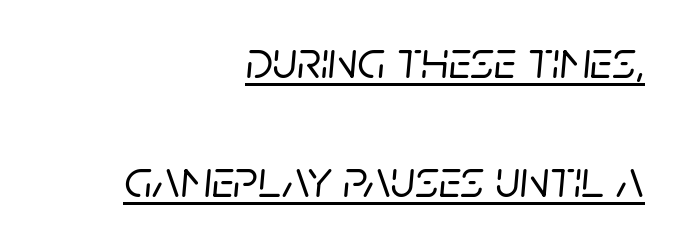
The image shows 54 px text type, italic (leaning right); set right-aligned, loose line spacing (2.21x), normal letter spacing, underlined; low stroke contrast and a large x-height.
